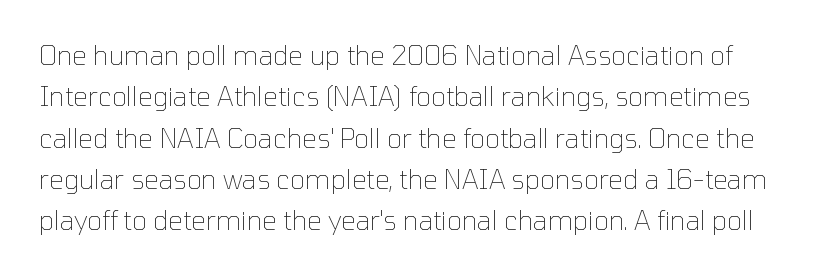
Q: Is the text bold? A: No.
Q: Is the text italic (slanted)? A: No, it is upright.
Q: Is the text underlined? A: No.
Q: Is the spacing between letters normal or unusually wide? A: Normal.
Q: Is the spacing between lines tight, normal or loose? A: Normal.
